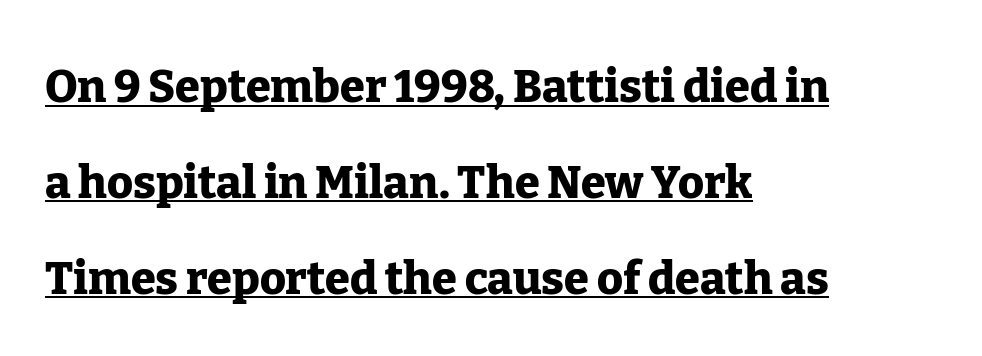
{"serif": "yes", "italic": "no", "bold": "yes", "weight": "heavy", "width": "normal", "stroke_contrast": "low", "x_height": "medium", "monospaced": "no", "underline": "yes", "align": "left", "line_spacing": "loose", "line_spacing_ratio": 2.13, "letter_spacing": "normal", "letter_spacing_em": 0.0, "glyph_px": 45}
